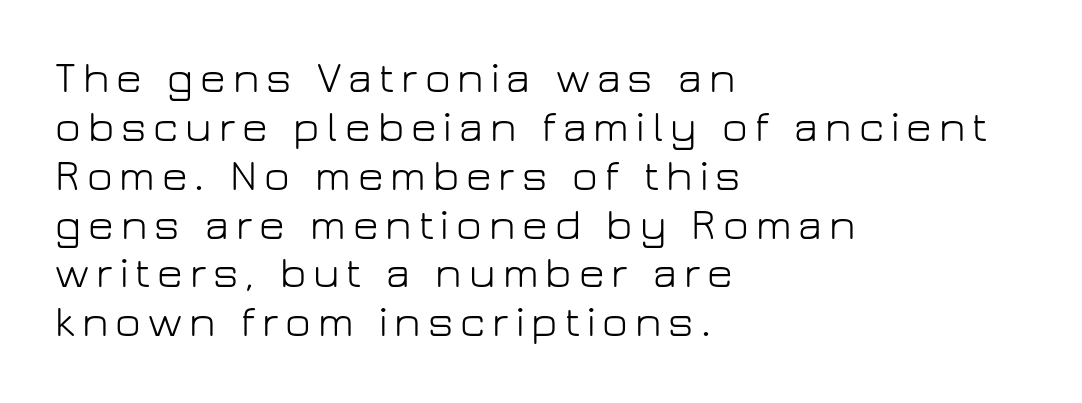
Horizontal bands of white between lines are thin slivers. Every stem runs plumb, perpendicular to the baseline. Proportional: the letters do not fall into vertical columns. I'd call this a sans setting — the letters go barefoot.
